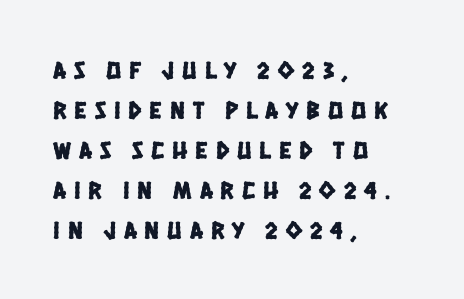
The image shows 25 px text type; set left-aligned, normal line spacing (1.6x), unusually wide letter spacing (+0.32 em), not underlined.
